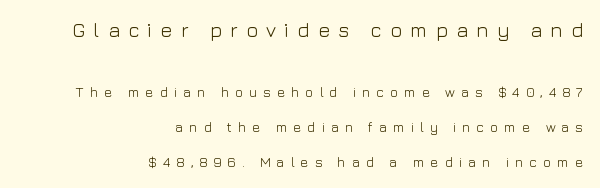
{"italic": "no", "bold": "no", "underline": "no", "align": "right", "line_spacing": "loose", "line_spacing_ratio": 2.49, "letter_spacing": "wide", "letter_spacing_em": 0.41, "larger_block": "first", "size_ratio": 1.43, "glyph_px": 20}
